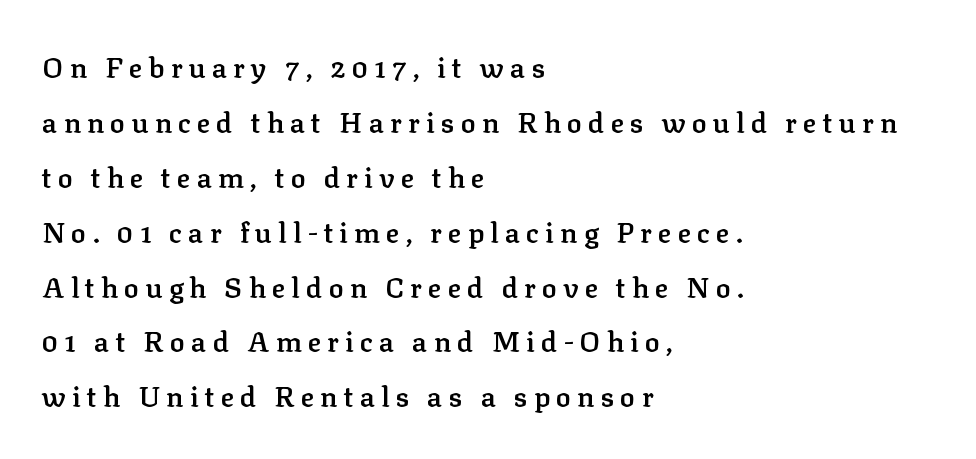
Q: Is the text bold? A: Semi-bold.
Q: Is the text italic (slanted)? A: No, it is upright.
Q: Is the typeface a serif or a sans-serif typeface? A: Serif.
Q: Is the text underlined? A: No.
Q: How is the paragraph aligned? A: Left-aligned.
Q: Is the spacing between letters normal or unusually wide? A: Unusually wide.
Q: Is the spacing between lines tight, normal or loose? A: Loose.
Q: Width (condensed, normal, or wide)? A: Normal.
Q: Stroke contrast? A: Low.
Q: x-height? A: Medium.
Q: Monospaced? A: No.
